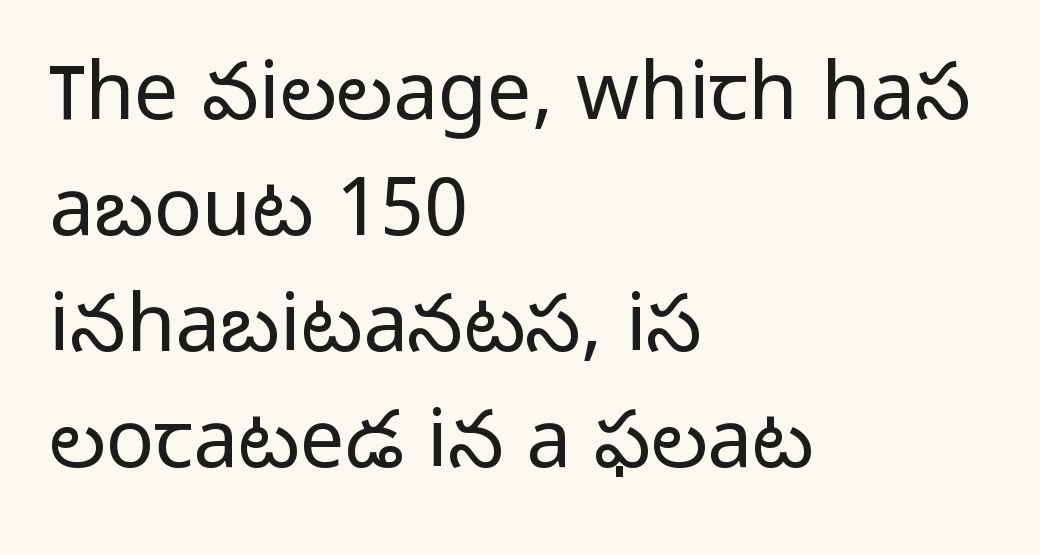
Character widths vary here, with narrow letters taking less room than wide ones. Line beginnings align vertically; line endings do not. Italic? Not at all — the glyphs are vertical. Standard letterfit; no display-style spreading of the glyphs. The passage shown is not bold in any degree. Observe the absence of serifs on each vertical stroke in this sample.
